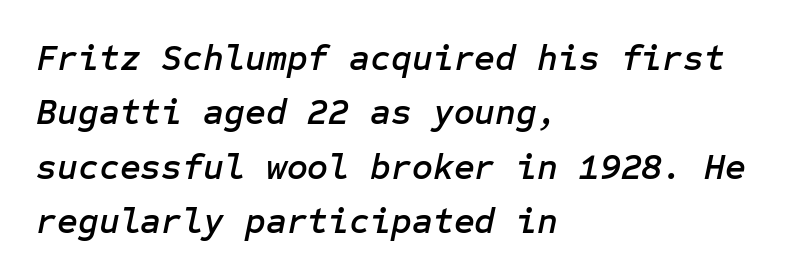
Spacing between characters is what you'd get straight out of the box. The ragged edge is on the right, which tells us the setting is flush left. Honestly, there is no underline to notice here at all. Would a proofreader flag this as italicized? Yes.
